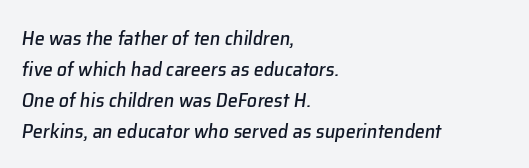
{"italic": "yes", "lean": "right", "slant_degrees": 8, "underline": "no", "align": "left", "line_spacing": "normal", "line_spacing_ratio": 1.55, "letter_spacing": "normal", "letter_spacing_em": 0.0, "glyph_px": 20}
